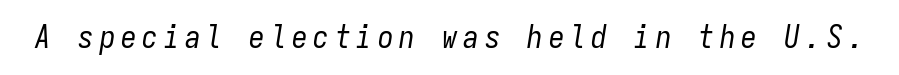
{"italic": "yes", "lean": "right", "slant_degrees": 9, "bold": "no", "weight": "regular", "width": "condensed", "stroke_contrast": "low", "x_height": "medium", "monospaced": "yes", "underline": "no", "glyph_px": 31}
